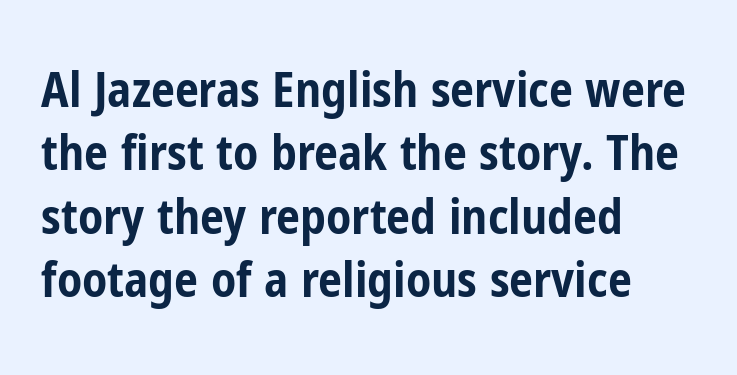
Q: Is the text bold? A: Yes.
Q: Is the text italic (slanted)? A: No, it is upright.
Q: Is the typeface a serif or a sans-serif typeface? A: Sans-serif.
Q: Is the text underlined? A: No.
Q: How is the paragraph aligned? A: Left-aligned.
Q: Is the spacing between letters normal or unusually wide? A: Normal.
Q: Is the spacing between lines tight, normal or loose? A: Normal.
Q: Width (condensed, normal, or wide)? A: Condensed.
Q: Stroke contrast? A: Low.
Q: x-height? A: Medium.
Q: Monospaced? A: No.
